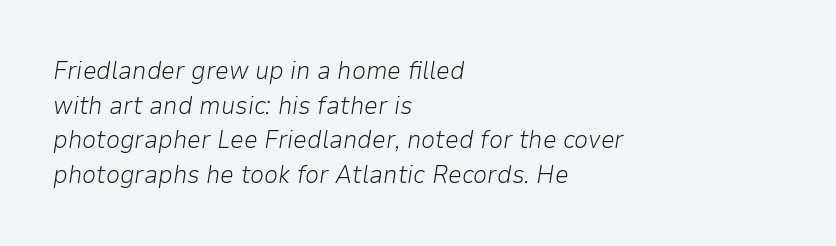
Would a proofreader flag this as italicized? Yes. No extra ink here — the face is not bold. The letterforms sit shoulder to shoulder at normal distance. Normally led — the rows are evenly, conventionally spaced. Decoration check: the copy has no underline.
